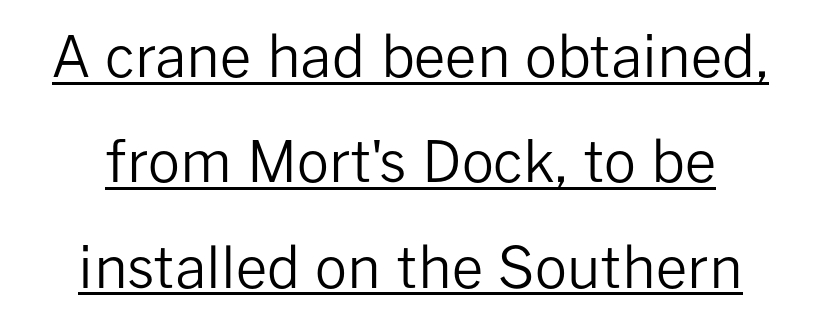
Underlining? Definitely there. Think of a printed novel: that variable character pitch is what you see here. The glyphs in this specimen are sans serif. Is the type heavy? It reads as light-to-regular instead.
